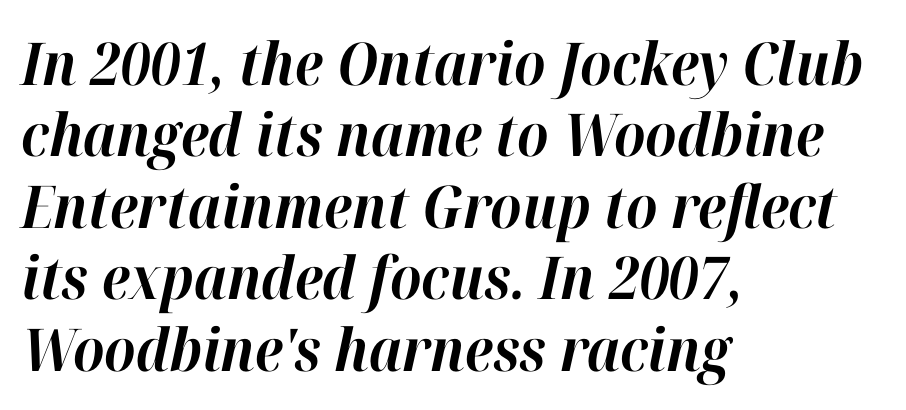
The image shows 59 px bold type, italic (leaning right); set left-aligned, line spacing 1.21x, normal letter spacing, not underlined; high stroke contrast and a medium x-height.
